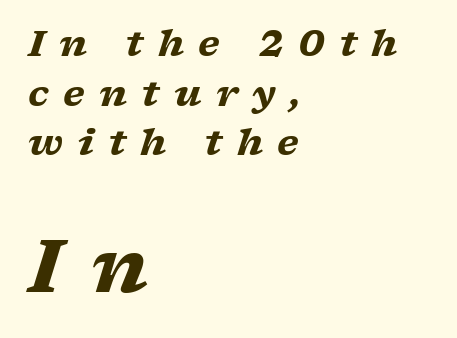
The image shows 73 px heavy, wide serif type, italic (leaning right); set left-aligned, normal line spacing (1.38x), unusually wide letter spacing (+0.4 em), not underlined; the second (bottom) block is 2.03x larger; low stroke contrast and a medium x-height.
